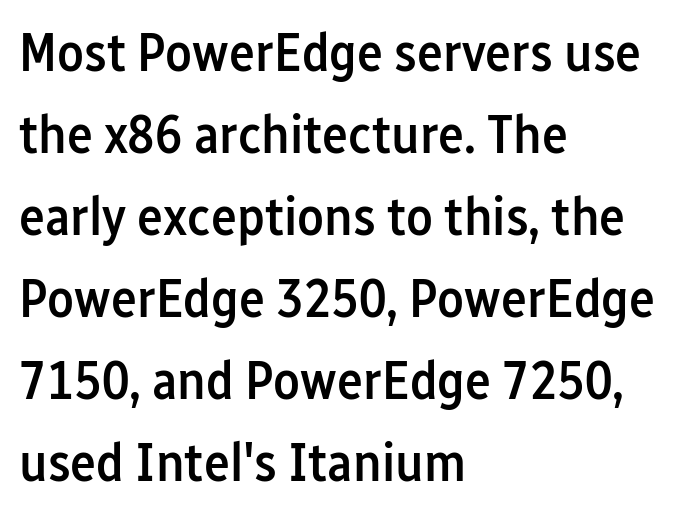
Q: Is the text bold? A: Semi-bold.
Q: Is the text italic (slanted)? A: No, it is upright.
Q: Is the typeface a serif or a sans-serif typeface? A: Sans-serif.
Q: Is the text underlined? A: No.
Q: How is the paragraph aligned? A: Left-aligned.
Q: Is the spacing between letters normal or unusually wide? A: Normal.
Q: Is the spacing between lines tight, normal or loose? A: Normal.
Q: Width (condensed, normal, or wide)? A: Condensed.
Q: Stroke contrast? A: Low.
Q: x-height? A: Medium.
Q: Monospaced? A: No.
